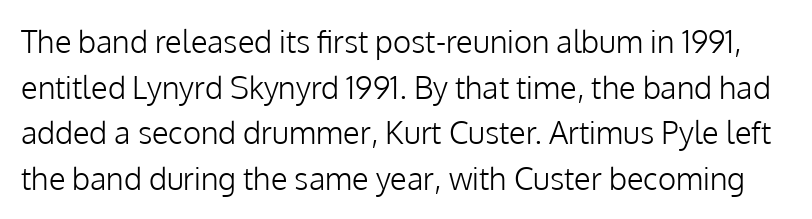
The image shows 31 px light sans-serif type, upright; set normal line spacing (1.47x), normal letter spacing, not underlined; low stroke contrast and a medium x-height.
